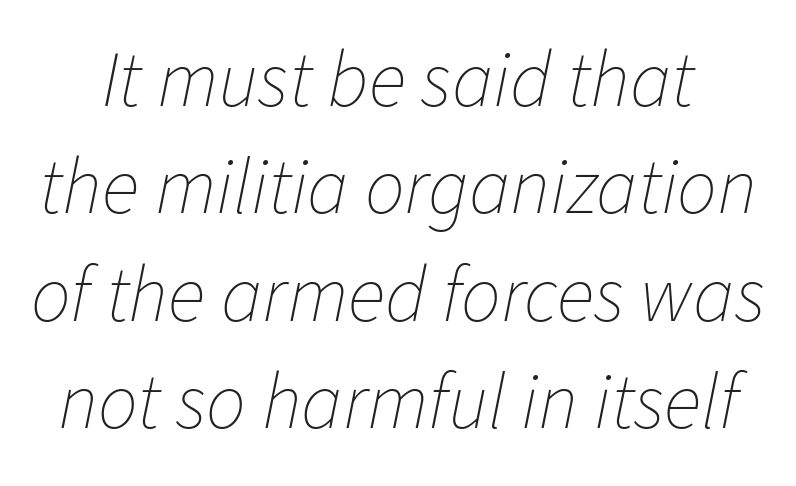
Q: Is the text bold? A: No.
Q: Is the text italic (slanted)? A: Yes, it leans right by about 11 degrees.
Q: Is the text underlined? A: No.
Q: Is the spacing between letters normal or unusually wide? A: Normal.
Q: Is the spacing between lines tight, normal or loose? A: Normal.
Q: Width (condensed, normal, or wide)? A: Normal.
Q: Stroke contrast? A: Low.
Q: x-height? A: Medium.
Q: Monospaced? A: No.
